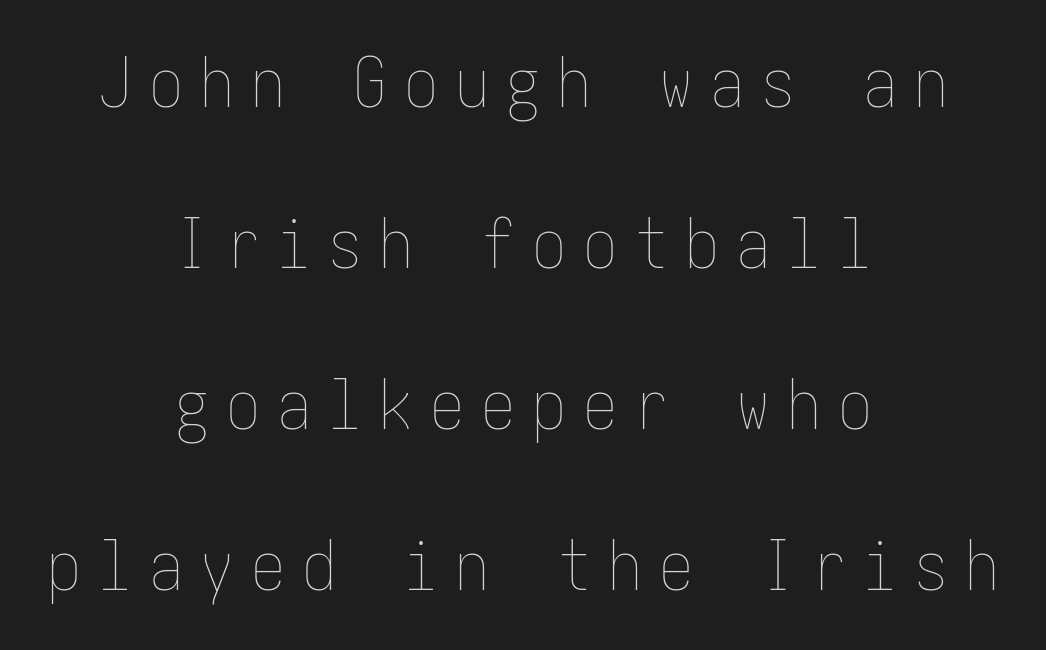
{"italic": "no", "bold": "no", "weight": "thin", "width": "condensed", "stroke_contrast": "low", "x_height": "medium", "underline": "no", "align": "center", "line_spacing": "loose", "line_spacing_ratio": 2.37, "letter_spacing": "wide", "letter_spacing_em": 0.25, "glyph_px": 68}
